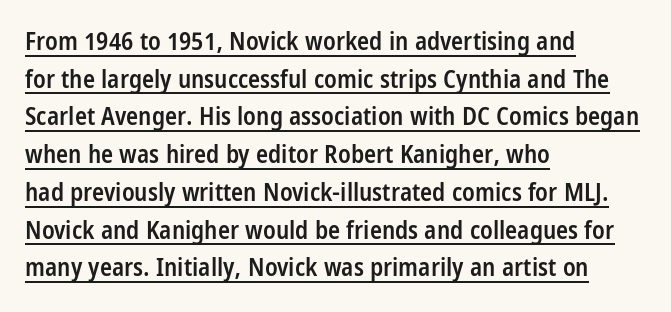
{"italic": "no", "bold": "semi", "underline": "yes", "align": "left", "line_spacing": "normal", "line_spacing_ratio": 1.51, "letter_spacing": "normal", "letter_spacing_em": 0.0, "glyph_px": 25}
